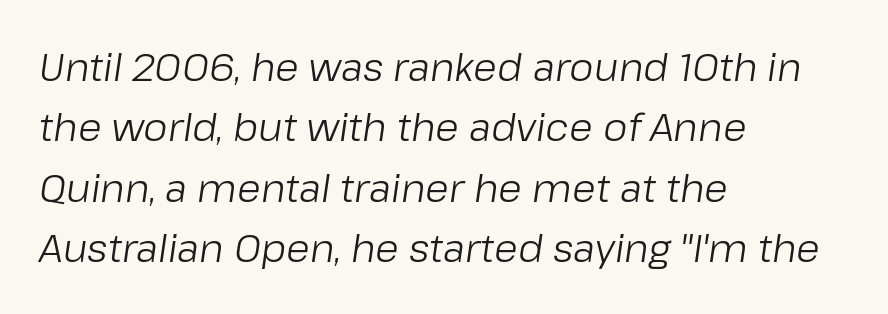
{"italic": "yes", "lean": "right", "slant_degrees": 8, "bold": "no", "weight": "light", "width": "normal", "stroke_contrast": "low", "x_height": "medium", "monospaced": "no", "underline": "no", "align": "left", "line_spacing": "normal", "line_spacing_ratio": 1.55, "letter_spacing": "normal", "letter_spacing_em": 0.0, "glyph_px": 39}
